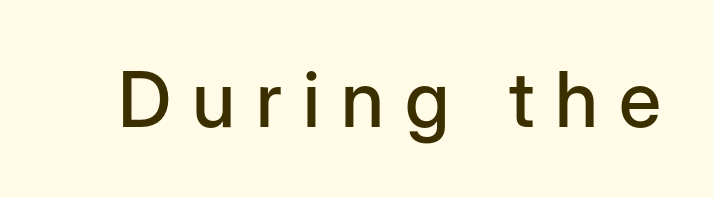
Q: Is the text italic (slanted)? A: No, it is upright.
Q: Is the typeface a serif or a sans-serif typeface? A: Sans-serif.
Q: Is the text underlined? A: No.
Q: Is the spacing between letters normal or unusually wide? A: Unusually wide.
Q: Width (condensed, normal, or wide)? A: Normal.
Q: Stroke contrast? A: Low.
Q: x-height? A: Medium.
Q: Monospaced? A: No.
